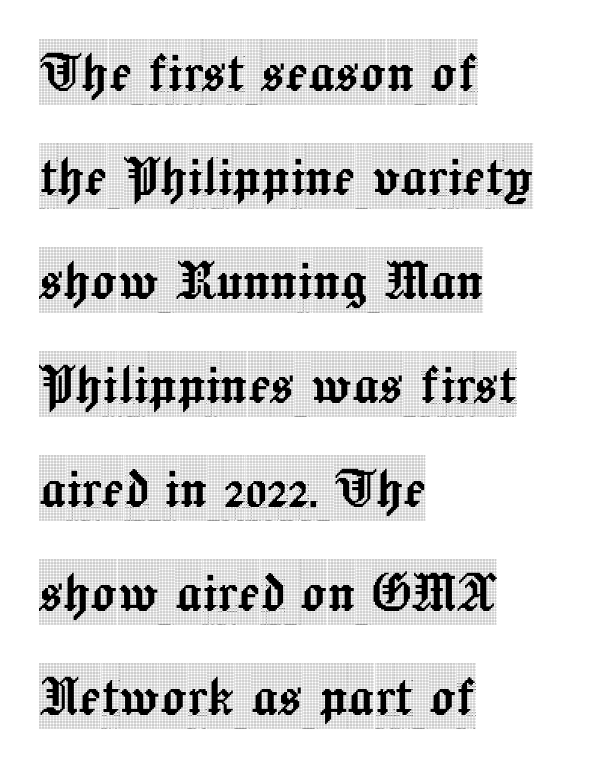
{"serif": "yes", "italic": "no", "width": "condensed", "x_height": "large", "monospaced": "no", "underline": "no", "align": "left", "line_spacing": "normal", "line_spacing_ratio": 1.6, "letter_spacing": "normal", "letter_spacing_em": 0.0, "glyph_px": 65}
